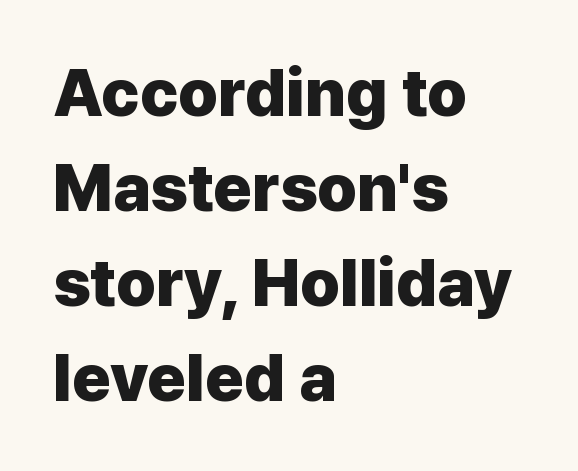
{"serif": "no", "italic": "no", "bold": "yes", "weight": "heavy", "width": "normal", "stroke_contrast": "low", "x_height": "medium", "monospaced": "no", "underline": "no", "align": "left", "line_spacing": "normal", "line_spacing_ratio": 1.44, "letter_spacing": "normal", "letter_spacing_em": 0.0, "glyph_px": 66}
